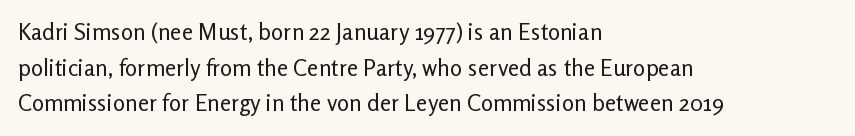
Q: Is the text bold? A: No.
Q: Is the text italic (slanted)? A: No, it is upright.
Q: Is the text underlined? A: No.
Q: How is the paragraph aligned? A: Left-aligned.
Q: Is the spacing between letters normal or unusually wide? A: Normal.
Q: Is the spacing between lines tight, normal or loose? A: Normal.
